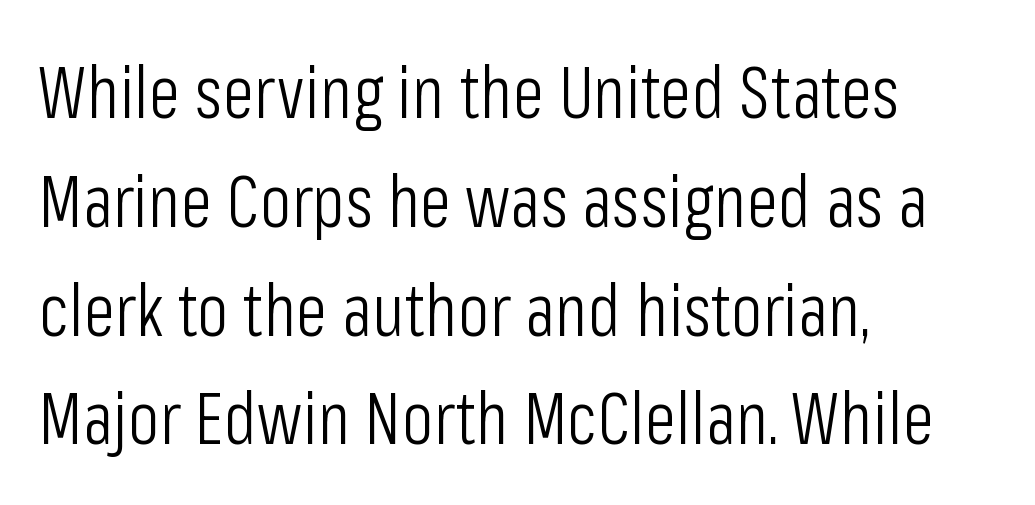
Q: Is the text bold? A: No.
Q: Is the text italic (slanted)? A: No, it is upright.
Q: Is the typeface a serif or a sans-serif typeface? A: Sans-serif.
Q: Is the text underlined? A: No.
Q: How is the paragraph aligned? A: Left-aligned.
Q: Is the spacing between letters normal or unusually wide? A: Normal.
Q: Is the spacing between lines tight, normal or loose? A: Normal.
Q: Width (condensed, normal, or wide)? A: Condensed.
Q: Stroke contrast? A: Low.
Q: x-height? A: Medium.
Q: Monospaced? A: No.
